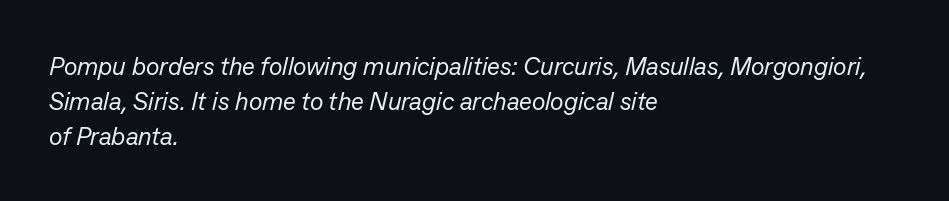
{"italic": "yes", "lean": "right", "slant_degrees": 13, "bold": "no", "underline": "no", "align": "left", "line_spacing": "normal", "line_spacing_ratio": 1.41, "letter_spacing": "normal", "letter_spacing_em": 0.0, "glyph_px": 25}
